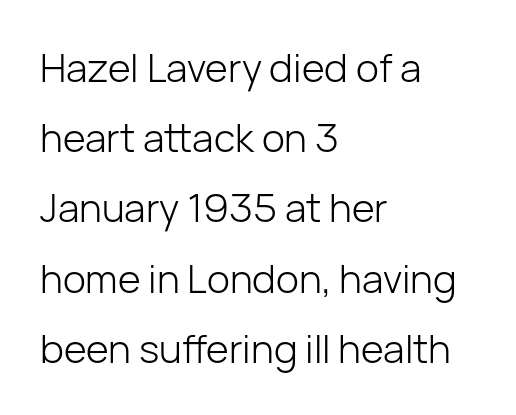
The image shows 39 px light sans-serif type, upright; set left-aligned, line spacing 1.8x, normal letter spacing, not underlined; low stroke contrast and a medium x-height.
